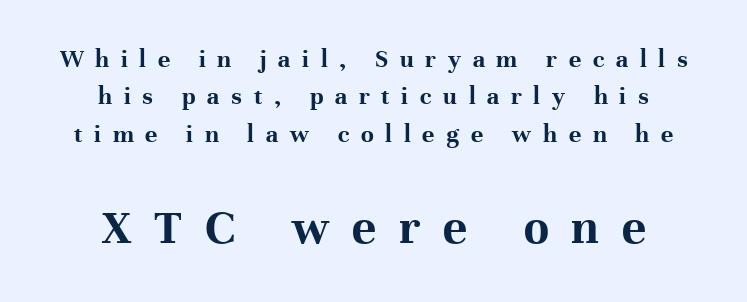
Do the characters align in a grid? No, the font is proportional. Posture: straight, roman, zero tilt. The tracking jumps out immediately: characters are airy and widely separated. The typeface chosen for these lines features serifs. The paragraph shown floats in the horizontal middle. Horizontal bands of white between lines are of average thickness.
